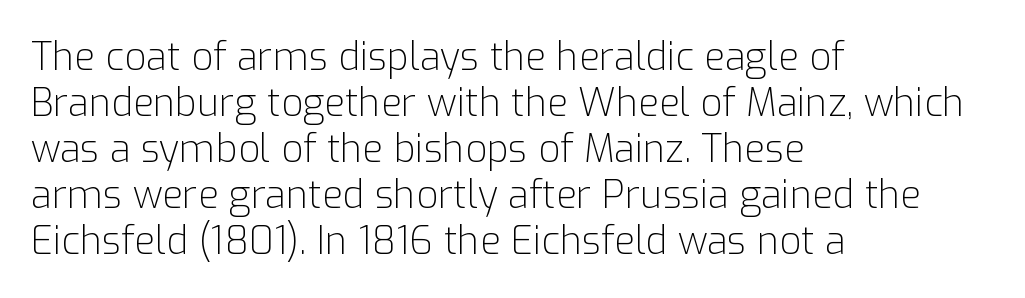
Q: Is the text bold? A: No.
Q: Is the text italic (slanted)? A: No, it is upright.
Q: Is the typeface a serif or a sans-serif typeface? A: Sans-serif.
Q: Is the text underlined? A: No.
Q: How is the paragraph aligned? A: Left-aligned.
Q: Is the spacing between letters normal or unusually wide? A: Normal.
Q: Width (condensed, normal, or wide)? A: Normal.
Q: Stroke contrast? A: Low.
Q: x-height? A: Medium.
Q: Monospaced? A: No.
